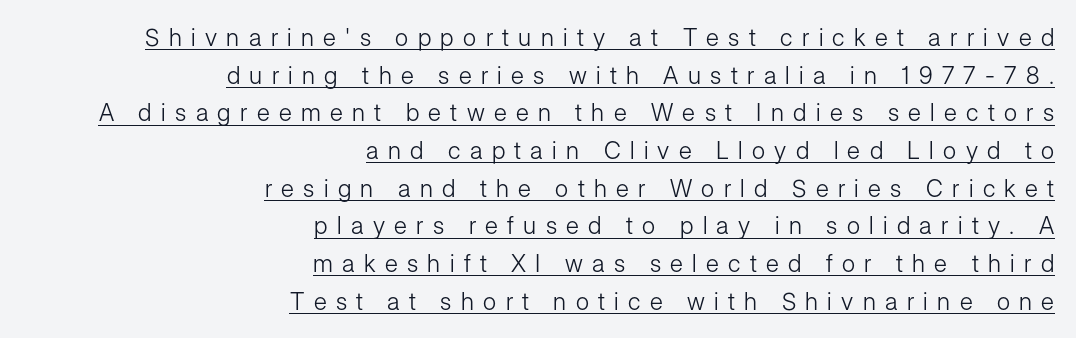
{"italic": "no", "bold": "no", "underline": "yes", "align": "right", "line_spacing": "normal", "line_spacing_ratio": 1.57, "letter_spacing": "wide", "letter_spacing_em": 0.39, "glyph_px": 24}
